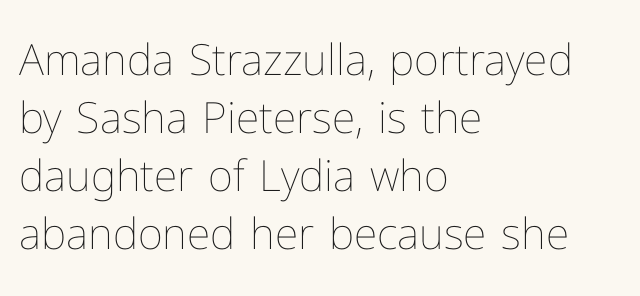
The image shows 43 px thin type, upright; set left-aligned, normal line spacing (1.35x), normal letter spacing, not underlined; low stroke contrast and a medium x-height.
